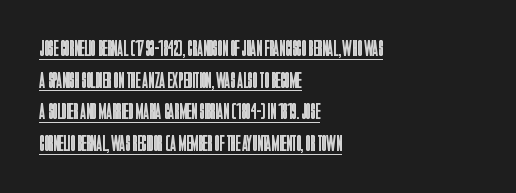
The image shows 22 px text type, upright; set left-aligned, normal line spacing (1.44x), normal letter spacing, underlined.
